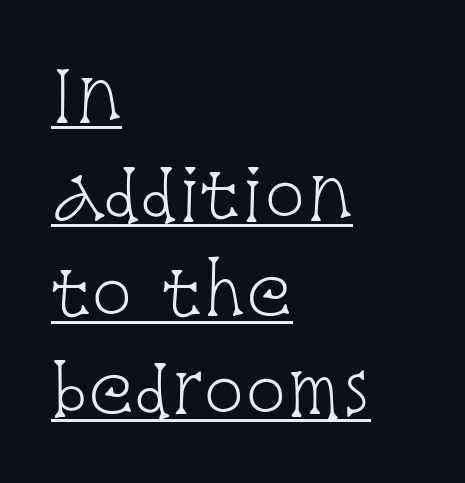
The weight tops out at a normal text grade. If you measured baseline to baseline, you'd find a middling distance. Proportional: the letters do not fall into vertical columns. The type sits square on the baseline with zero lean.
